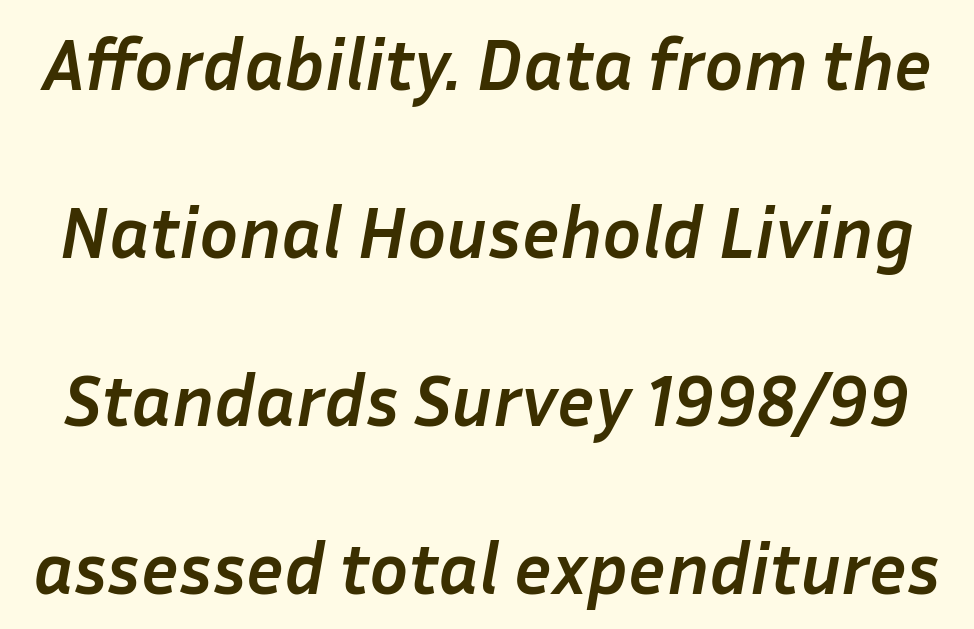
The image shows 73 px semibold type, italic (leaning right); set loose line spacing (2.3x), normal letter spacing, not underlined; low stroke contrast and a medium x-height.
